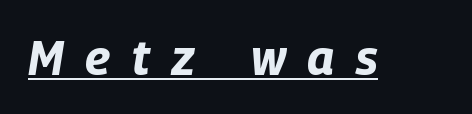
Q: Is the text bold? A: Yes.
Q: Is the text italic (slanted)? A: Yes, it leans right by about 9 degrees.
Q: Is the text underlined? A: Yes.
Q: Is the spacing between letters normal or unusually wide? A: Unusually wide.
Q: Width (condensed, normal, or wide)? A: Condensed.
Q: Stroke contrast? A: Low.
Q: x-height? A: Large.
Q: Monospaced? A: No.
